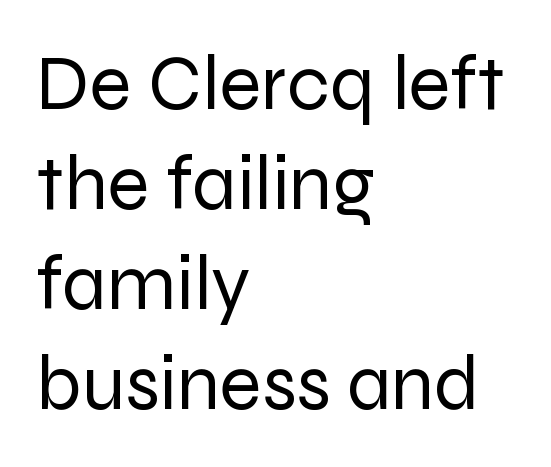
The line texture is even and compact thanks to regular tracking. The block of text has a typical density, with ordinary space between rows. Is the type heavy? It reads as light-to-regular instead. Unlike italic type, these characters show no tilt at all. A sans-serif font was chosen for this passage.
